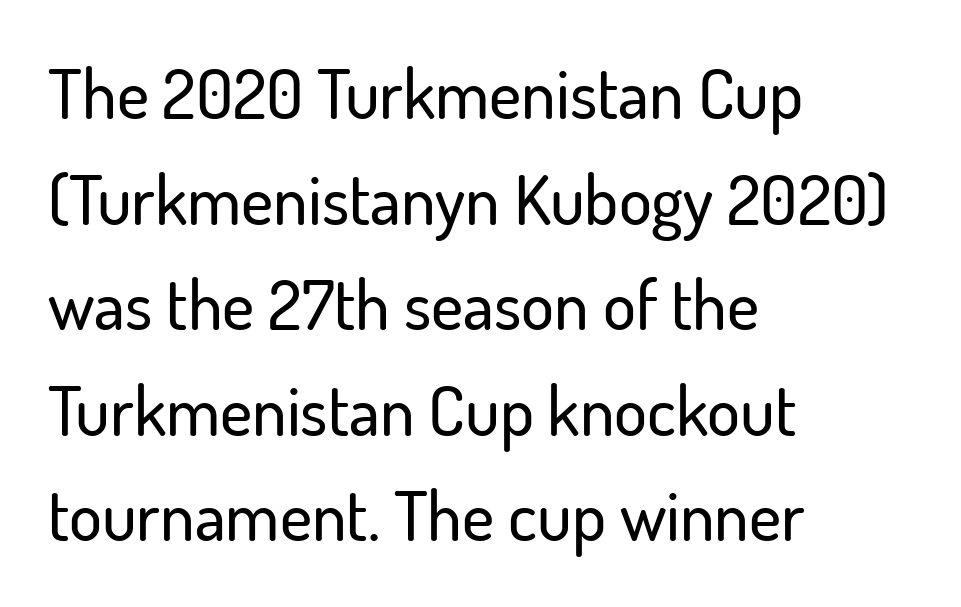
Check the space under the baseline: it is left empty. Observe the absence of serifs on each vertical stroke in this sample. Short and long lines alike share a common starting point at left. This is the regular roman posture of the typeface. This sample has the flowing, uneven cadence of proportional lettering.
